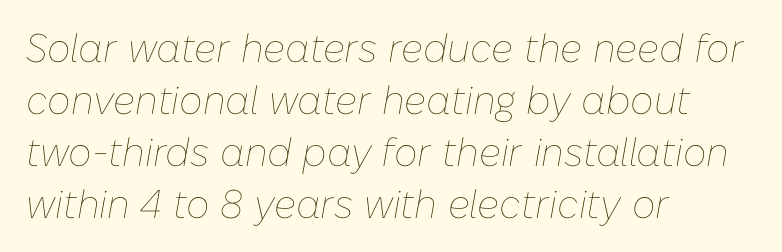
Q: Is the text bold? A: No.
Q: Is the text italic (slanted)? A: Yes, it leans right by about 10 degrees.
Q: Is the text underlined? A: No.
Q: How is the paragraph aligned? A: Left-aligned.
Q: Is the spacing between letters normal or unusually wide? A: Normal.
Q: Is the spacing between lines tight, normal or loose? A: Normal.
Q: Width (condensed, normal, or wide)? A: Normal.
Q: Stroke contrast? A: Low.
Q: x-height? A: Medium.
Q: Monospaced? A: No.
